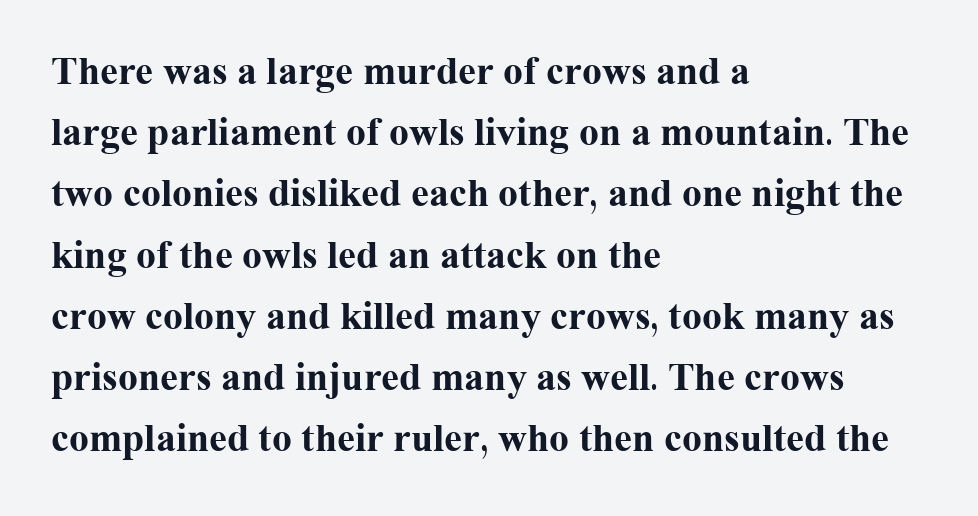
{"serif": "yes", "italic": "no", "bold": "yes", "weight": "bold", "width": "normal", "stroke_contrast": "medium", "x_height": "medium", "monospaced": "no", "underline": "no", "align": "left", "line_spacing": "normal", "line_spacing_ratio": 1.53, "letter_spacing": "normal", "letter_spacing_em": 0.0, "glyph_px": 40}
